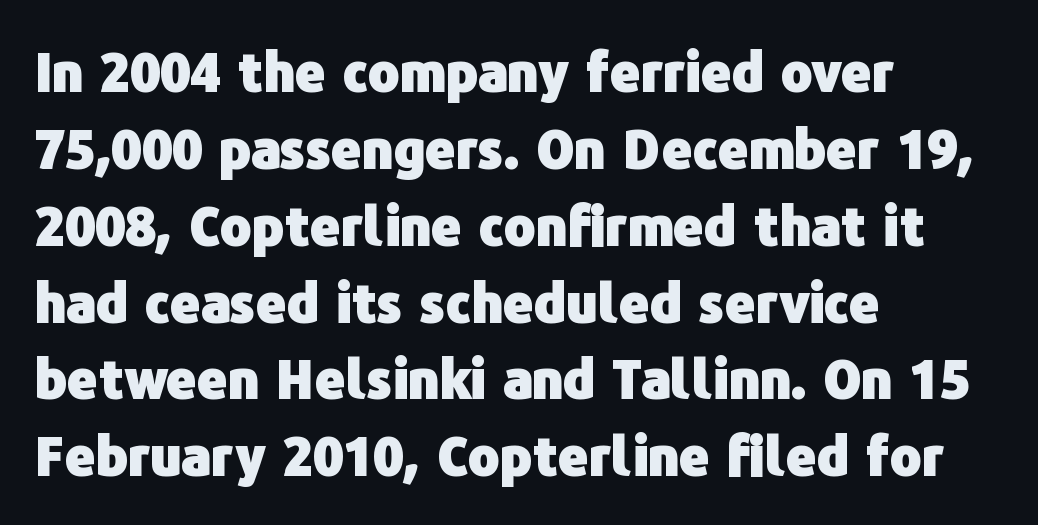
The foot of each line stays bare and open. The glyphs in this specimen are sans serif. Summary of vertical rhythm: regular, with standard interline spacing. The line texture is even and compact thanks to regular tracking.
